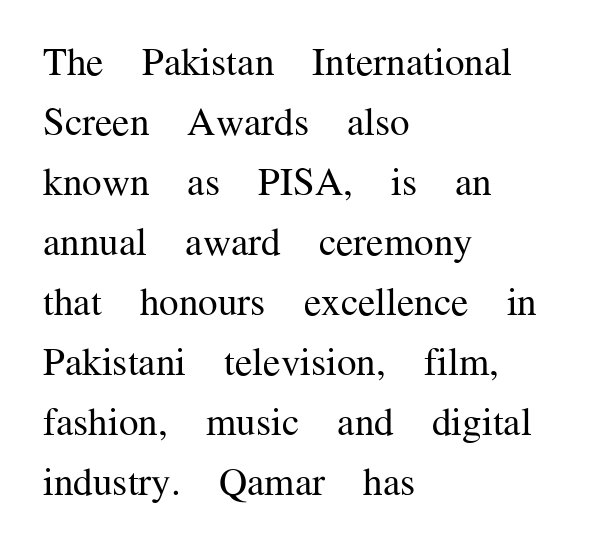
{"serif": "yes", "italic": "no", "bold": "no", "weight": "regular", "width": "normal", "stroke_contrast": "medium", "x_height": "medium", "monospaced": "no", "underline": "no", "align": "left", "line_spacing": "normal", "line_spacing_ratio": 1.54, "letter_spacing": "normal", "letter_spacing_em": 0.0, "glyph_px": 39}
